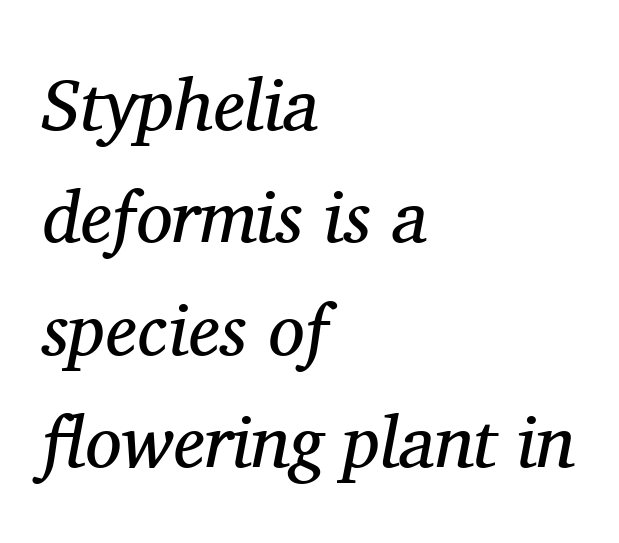
The rendering uses natural spacing where letterforms have individual widths. Nothing unusual about the tracking: characters are spaced as the font intends. The text carries the slant typical of an italic or oblique font. On a weight scale, this lands at 450 or below. In terms of leading, this rendering sits right in the middle. Unlike a clean sans, this face finishes its strokes with serifs.
